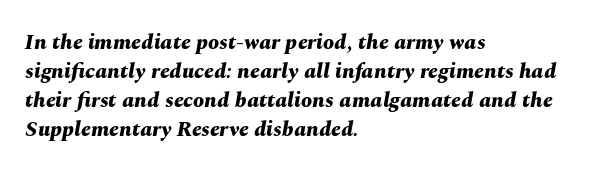
Q: Is the text bold? A: Yes.
Q: Is the text italic (slanted)? A: Yes, it leans right by about 10 degrees.
Q: Is the text underlined? A: No.
Q: How is the paragraph aligned? A: Left-aligned.
Q: Is the spacing between letters normal or unusually wide? A: Normal.
Q: Is the spacing between lines tight, normal or loose? A: Normal.
